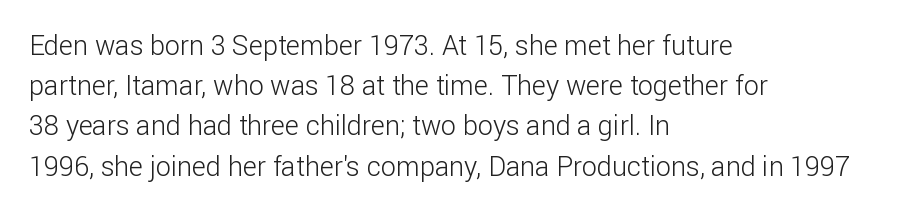
The image shows 27 px text type, upright; set left-aligned, normal line spacing (1.49x), normal letter spacing, not underlined.
